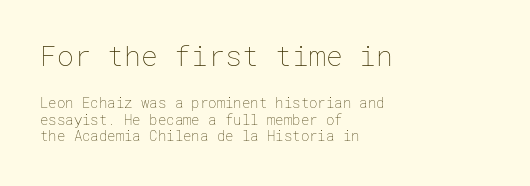
Characters remain perfectly vertical along every line. Unbolded letterforms with no extra heft. The space directly below the letters is spotless. These lines keep a tight, regular rhythm from letter to letter.
